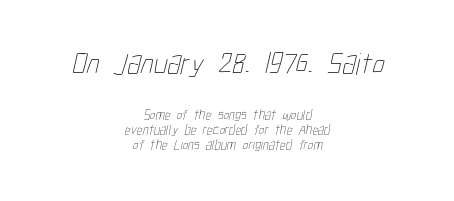
Varying glyph widths throughout — classic text-font behaviour. Centered paragraph, ragged on both sides. The vertical gap from one line to the next is small. Typesetter's note — upper block bumped up in size, lower block left smaller. The passage shown is not bold in any degree.
